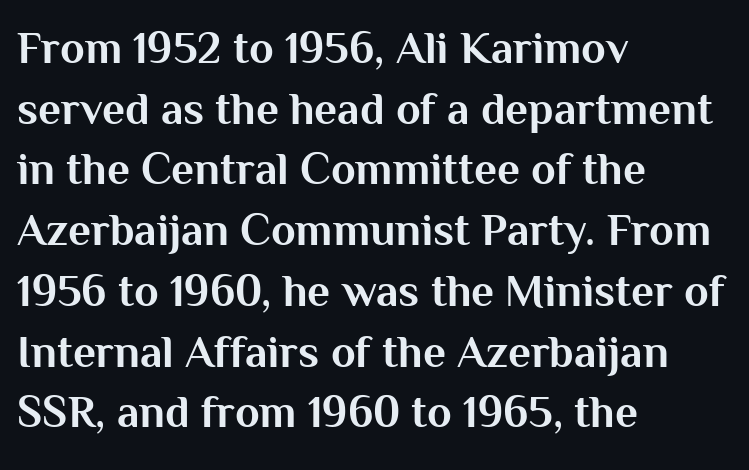
Q: Is the text bold? A: Yes.
Q: Is the text italic (slanted)? A: No, it is upright.
Q: Is the typeface a serif or a sans-serif typeface? A: Sans-serif.
Q: Is the text underlined? A: No.
Q: How is the paragraph aligned? A: Left-aligned.
Q: Is the spacing between letters normal or unusually wide? A: Normal.
Q: Is the spacing between lines tight, normal or loose? A: Normal.
Q: Width (condensed, normal, or wide)? A: Normal.
Q: Stroke contrast? A: Medium.
Q: x-height? A: Medium.
Q: Monospaced? A: No.
